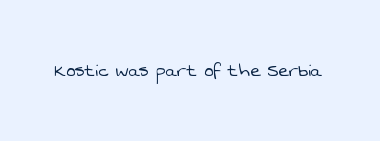
Students, note that the glyphs here touch the page at normal intervals. Any mark beneath the type? The region is blank. Is this a heavy cut? Hardly; it is regular or lighter.
